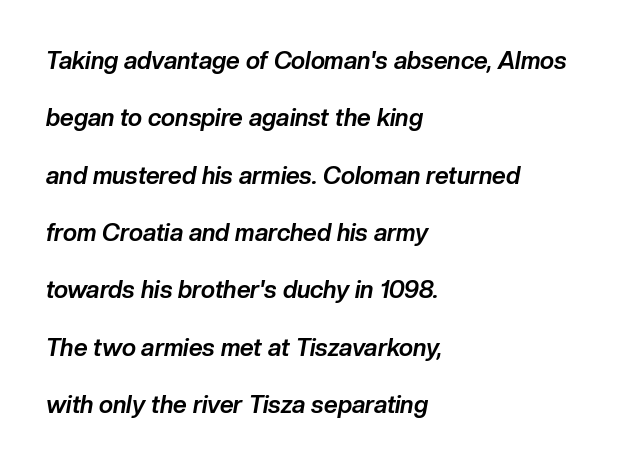
{"italic": "yes", "lean": "right", "slant_degrees": 10, "bold": "yes", "underline": "no", "align": "left", "line_spacing": "loose", "line_spacing_ratio": 2.39, "letter_spacing": "normal", "letter_spacing_em": 0.0, "glyph_px": 24}
